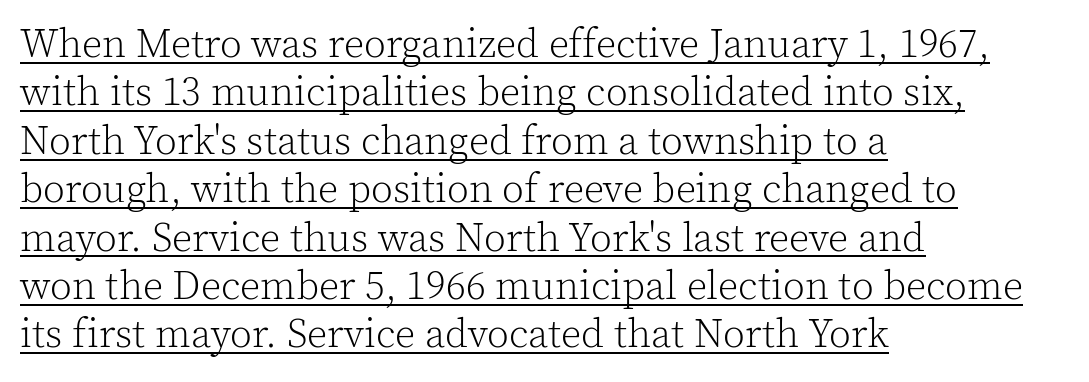
The image shows 40 px light serif type, upright; set left-aligned, line spacing 1.21x, normal letter spacing, underlined; a medium x-height.
